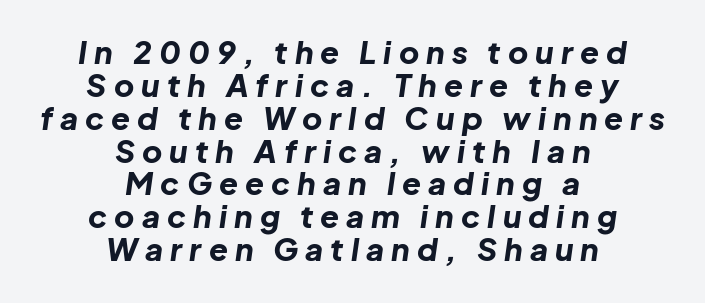
The image shows 31 px bold type, italic (leaning right); set centered, tight line spacing (1.06x), unusually wide letter spacing (+0.23 em), not underlined; low stroke contrast and a medium x-height.
